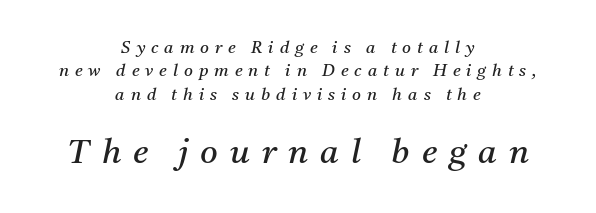
The image shows 34 px regular-weight serif type, italic (leaning right); set centered, normal line spacing (1.37x), unusually wide letter spacing (+0.35 em), not underlined; the second (bottom) block is 2.0x larger; medium stroke contrast and a medium x-height.
